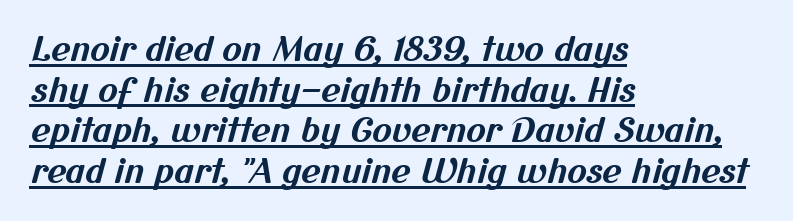
These lines carry a lot of weight — the face is fully bold. Think of a printed novel: that variable character pitch is what you see here. Caption: multi-line text, flush left, ragged right. Nope, no serifs anywhere on these letters. Here the glyphs are tracked normally, forming tight word shapes.
